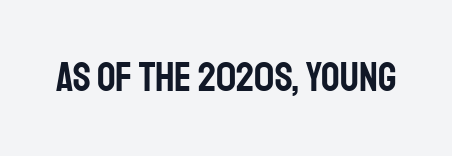
Q: Is the text italic (slanted)? A: No, it is upright.
Q: Is the typeface a serif or a sans-serif typeface? A: Sans-serif.
Q: Is the text underlined? A: No.
Q: Is the spacing between letters normal or unusually wide? A: Normal.
Q: Width (condensed, normal, or wide)? A: Condensed.
Q: Stroke contrast? A: Low.
Q: x-height? A: Large.
Q: Monospaced? A: No.
